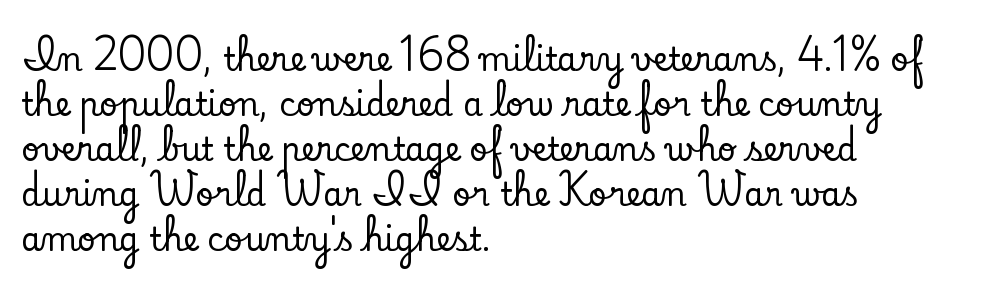
Nothing unusual about the tracking: characters are spaced as the font intends. Lines of text with bare space underneath. These lines are composed in type with serifs. Is there much room between lines? A standard amount, neither cramped nor airy. This sample has the flowing, uneven cadence of proportional lettering.
